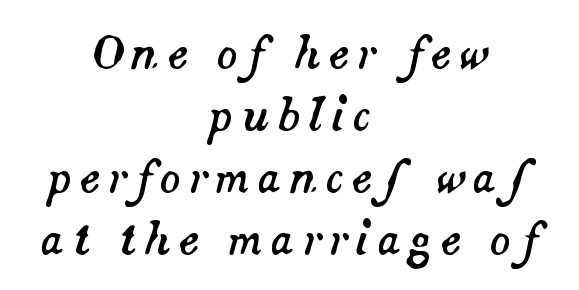
{"italic": "yes", "lean": "right", "slant_degrees": 14, "width": "normal", "stroke_contrast": "medium", "x_height": "small", "monospaced": "no", "underline": "no", "align": "center", "line_spacing": "normal", "line_spacing_ratio": 1.44, "glyph_px": 43}
